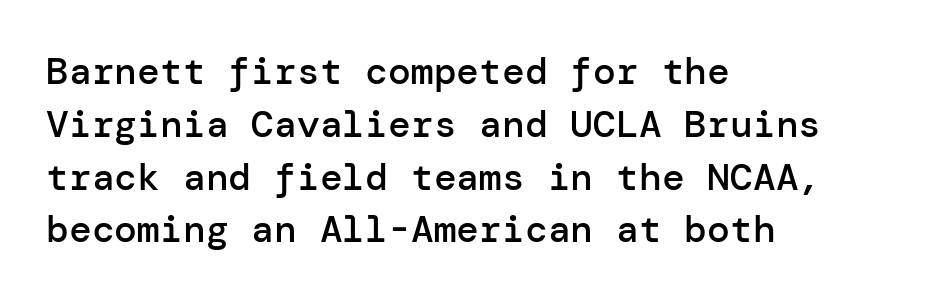
{"serif": "no", "italic": "no", "bold": "semi", "weight": "semibold", "width": "normal", "stroke_contrast": "low", "x_height": "medium", "underline": "no", "align": "left", "line_spacing": "normal", "line_spacing_ratio": 1.39, "letter_spacing": "normal", "letter_spacing_em": 0.0, "glyph_px": 38}
